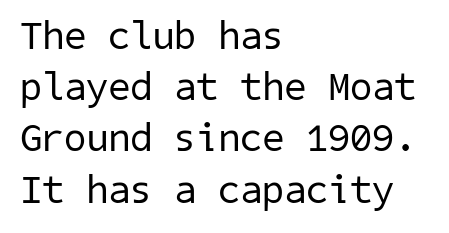
The image shows 40 px regular-weight sans-serif type; set left-aligned, normal line spacing (1.28x), normal letter spacing, not underlined; low stroke contrast and a medium x-height.
